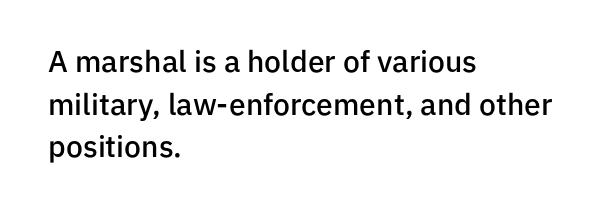
The image shows 30 px semibold sans-serif type, upright; set left-aligned, normal line spacing (1.42x), normal letter spacing, not underlined; low stroke contrast and a medium x-height.
